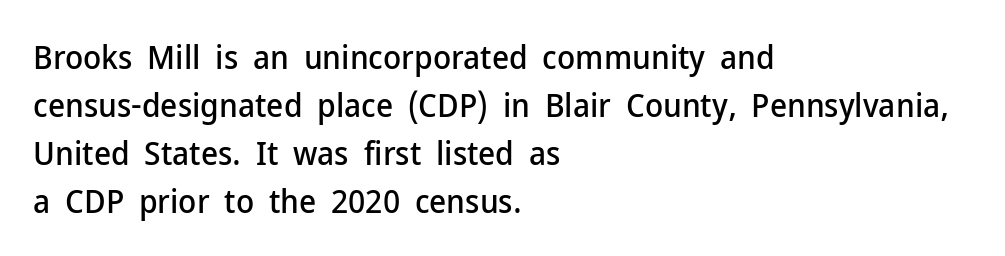
{"serif": "no", "italic": "no", "width": "normal", "stroke_contrast": "low", "x_height": "medium", "monospaced": "no", "underline": "no", "align": "left", "line_spacing": "normal", "line_spacing_ratio": 1.45, "letter_spacing": "normal", "letter_spacing_em": 0.0, "glyph_px": 33}
